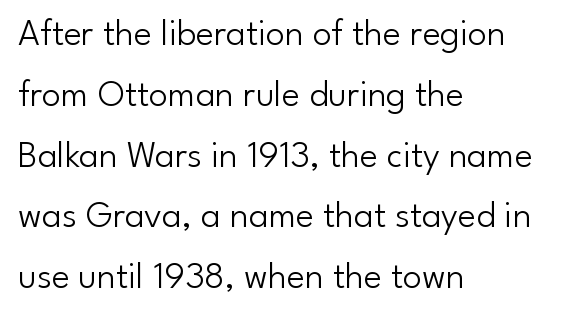
The rendering keeps characters at their native spacing. Grotesque or geometric, the face here clearly has no serifs. A normal amount of white space separates one row of letters from the next. You could not count columns in this text — the font is proportionally spaced. The text block is weighted toward the left margin, trailing off unevenly rightward.
